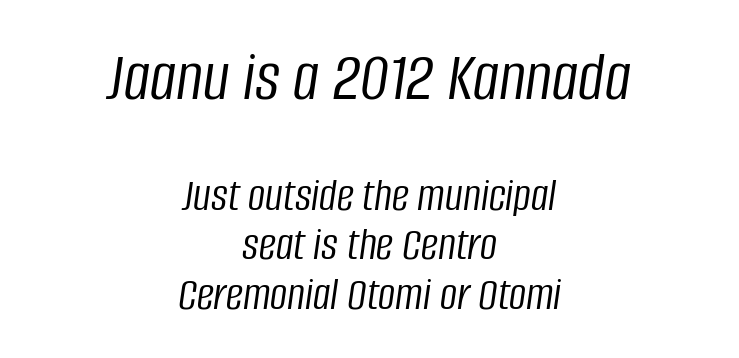
Leftover space on each line is divided equally before and after the words. Notice how descenders almost collide with the ascenders below — that's tight leading. Reading top to bottom, the characters get smaller at the block break. Anything drawn beneath the words? Only blank space.
